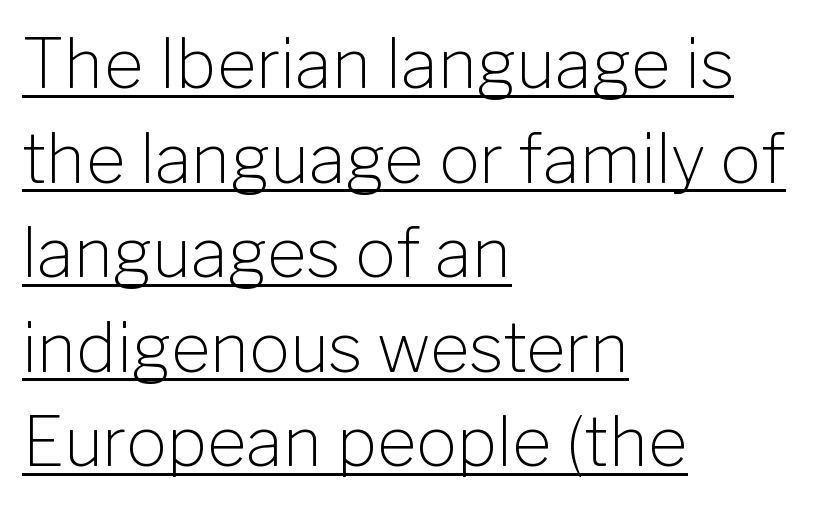
Line starts are locked; line ends wander. Regular leading. Here the designer chose a conventional face with non-uniform glyph widths. Unbolded letterforms with no extra heft.
